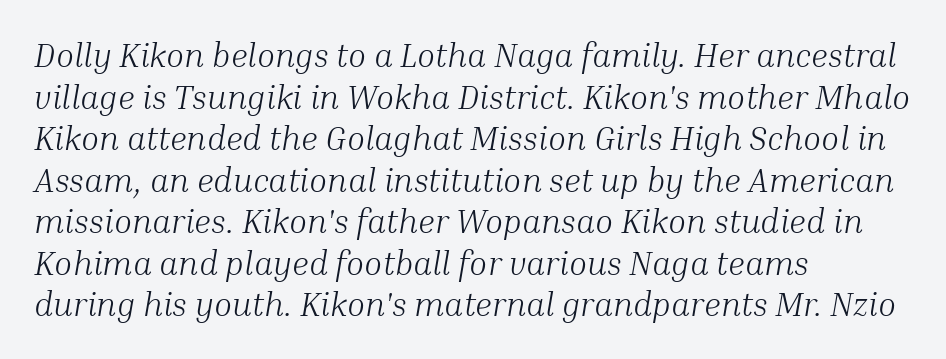
The image shows 33 px light serif type, italic (leaning right); set left-aligned, normal line spacing (1.26x), normal letter spacing, not underlined; medium stroke contrast and a medium x-height.
